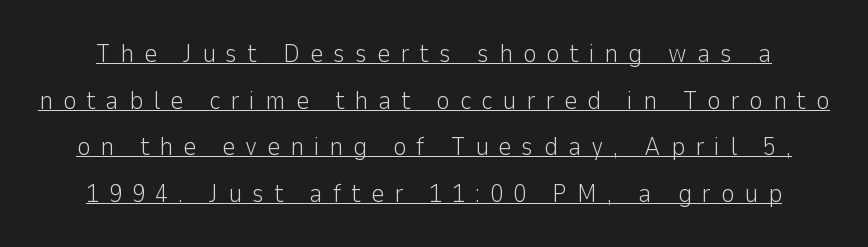
Q: Is the text bold? A: No.
Q: Is the text italic (slanted)? A: No, it is upright.
Q: Is the text underlined? A: Yes.
Q: Is the spacing between letters normal or unusually wide? A: Unusually wide.
